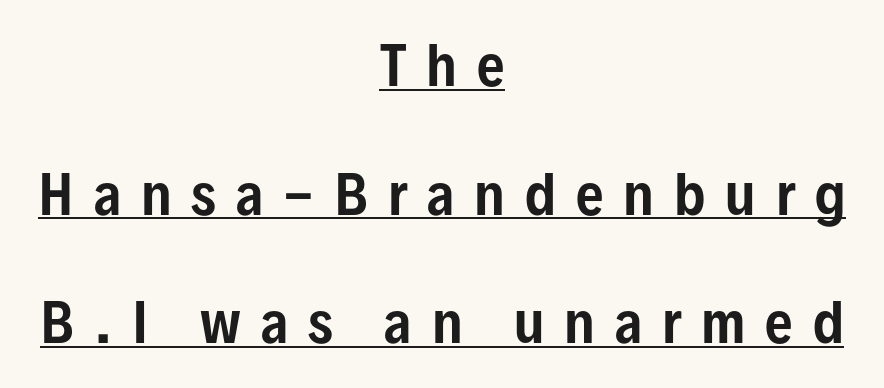
The image shows 54 px condensed sans-serif type, upright; set centered, loose line spacing (2.38x), unusually wide letter spacing (+0.37 em), underlined; low stroke contrast and a medium x-height.
